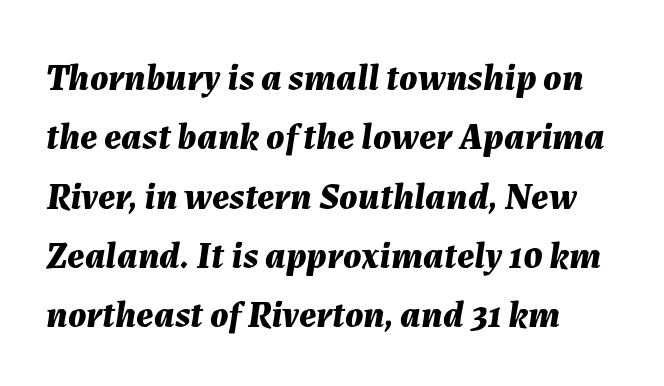
Look at the stroke-to-counter ratio: heavy, a bold. Notice how descenders clear the ascenders below comfortably — that's standard leading. Is the letter spacing exaggerated? No — it looks like the ordinary default. The lines are quadded left. Emphasis-style slanted type is in use.
